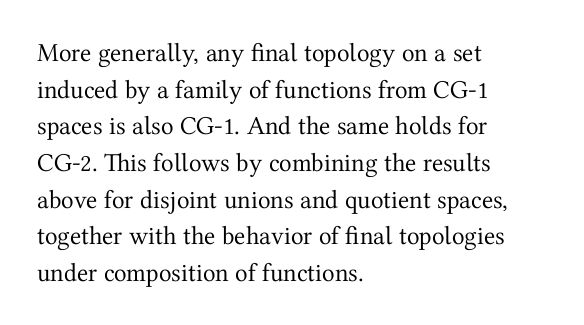
The image shows 26 px text type, upright; set left-aligned, normal line spacing (1.41x), normal letter spacing, not underlined.
